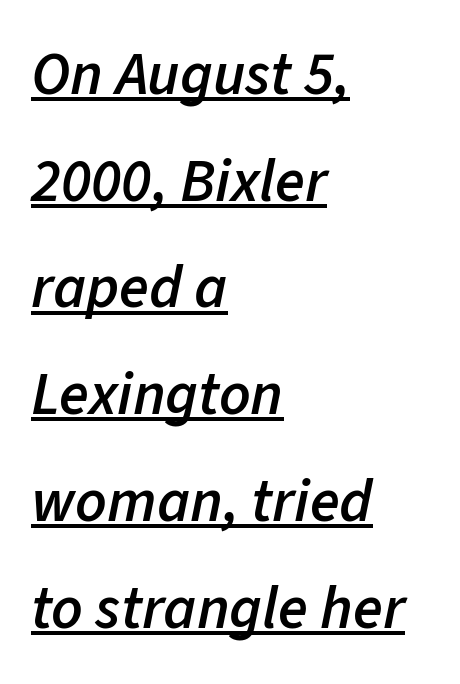
{"italic": "yes", "lean": "right", "slant_degrees": 11, "bold": "semi", "weight": "semibold", "width": "normal", "stroke_contrast": "low", "x_height": "medium", "monospaced": "no", "underline": "yes", "align": "left", "line_spacing_ratio": 1.75, "letter_spacing": "normal", "letter_spacing_em": 0.0, "glyph_px": 61}
